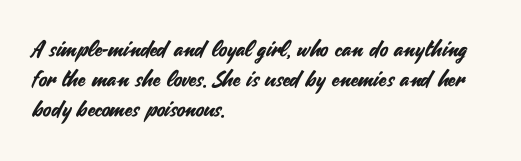
Q: Is the text italic (slanted)? A: Yes.
Q: Is the text underlined? A: No.
Q: How is the paragraph aligned? A: Left-aligned.
Q: Is the spacing between letters normal or unusually wide? A: Normal.
Q: Is the spacing between lines tight, normal or loose? A: Normal.
